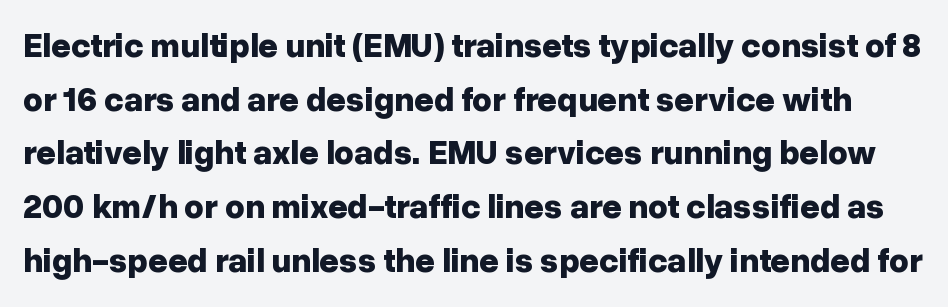
Proportional: the letters do not fall into vertical columns. Students, note that the glyphs here touch the page at normal intervals. The face used here is a sans, in the tradition of grotesques and geometrics. Strong, thick strokes mark this as bold type.
